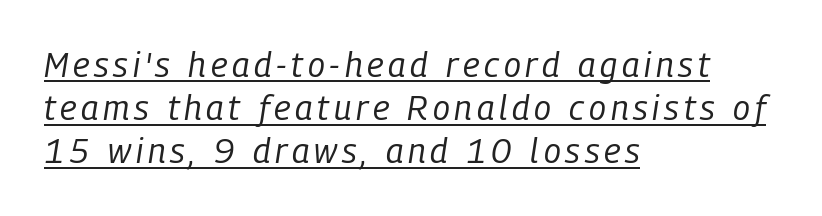
The letters look calm and open, with moderate or lighter stems. Yep, that's italic — everything's leaning. This is underlined copy, the kind a proofreader might mark for attention. In CSS terms this would be text-align: left. Each letter keeps its own natural width here, so spacing adapts to shape. What's the leading like? Ordinary, nothing unusual.
